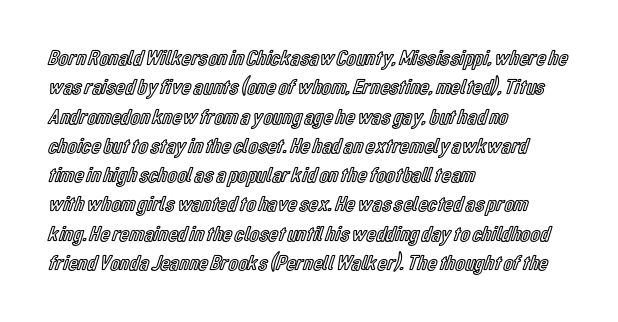
Q: Is the text italic (slanted)? A: Yes.
Q: Is the text underlined? A: No.
Q: How is the paragraph aligned? A: Left-aligned.
Q: Is the spacing between letters normal or unusually wide? A: Normal.
Q: Is the spacing between lines tight, normal or loose? A: Normal.
